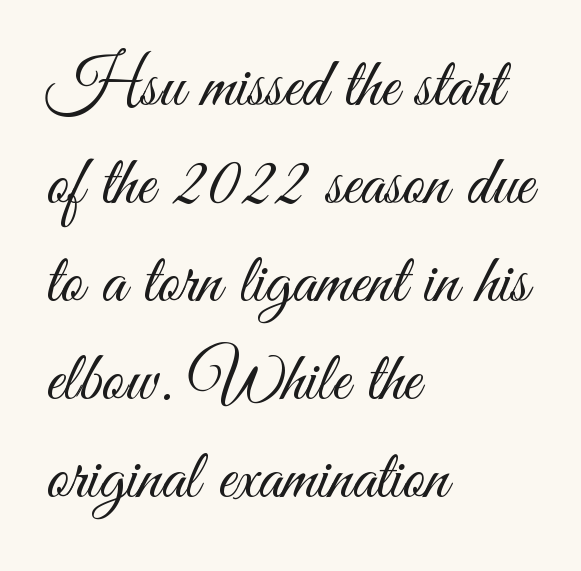
The image shows 69 px light, condensed sans-serif type; set left-aligned, normal line spacing (1.42x), normal letter spacing, not underlined; medium stroke contrast and a small x-height.
